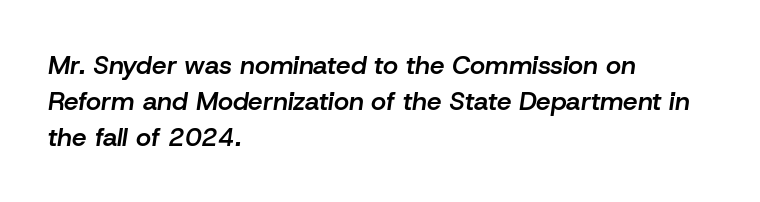
Q: Is the text bold? A: Semi-bold.
Q: Is the text italic (slanted)? A: Yes, it leans right by about 8 degrees.
Q: Is the text underlined? A: No.
Q: How is the paragraph aligned? A: Left-aligned.
Q: Is the spacing between letters normal or unusually wide? A: Normal.
Q: Is the spacing between lines tight, normal or loose? A: Normal.
